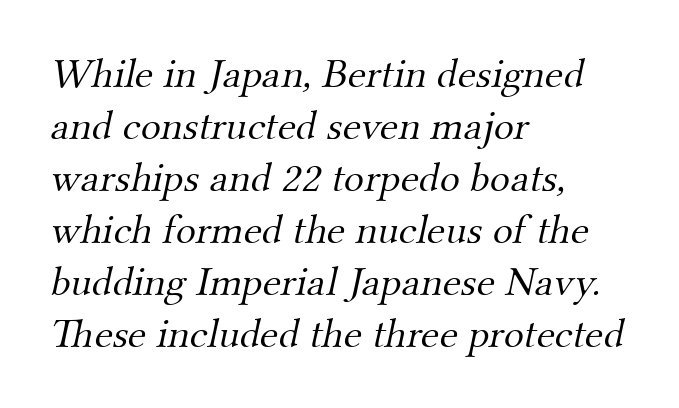
The image shows 42 px light serif type; set left-aligned, line spacing 1.24x, normal letter spacing, not underlined; medium stroke contrast and a small x-height.
